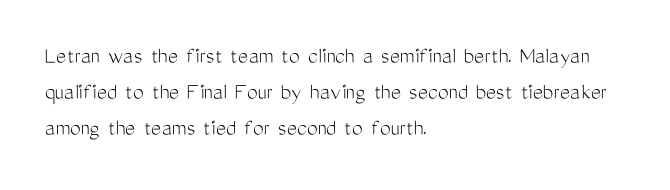
Q: Is the text bold? A: No.
Q: Is the text italic (slanted)? A: No, it is upright.
Q: Is the text underlined? A: No.
Q: How is the paragraph aligned? A: Left-aligned.
Q: Is the spacing between letters normal or unusually wide? A: Normal.
Q: Is the spacing between lines tight, normal or loose? A: Normal.
